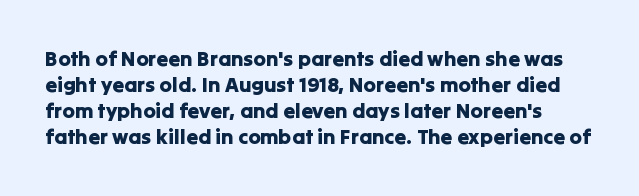
Q: Is the text italic (slanted)? A: No, it is upright.
Q: Is the text underlined? A: No.
Q: Is the spacing between letters normal or unusually wide? A: Normal.
